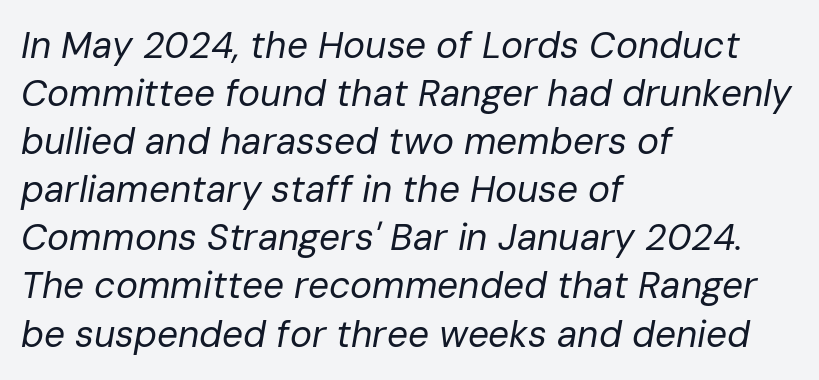
Q: Is the text bold? A: No.
Q: Is the text italic (slanted)? A: Yes, it leans right by about 10 degrees.
Q: Is the text underlined? A: No.
Q: How is the paragraph aligned? A: Left-aligned.
Q: Is the spacing between letters normal or unusually wide? A: Normal.
Q: Is the spacing between lines tight, normal or loose? A: Normal.
Q: Width (condensed, normal, or wide)? A: Normal.
Q: Stroke contrast? A: Low.
Q: x-height? A: Medium.
Q: Monospaced? A: No.
